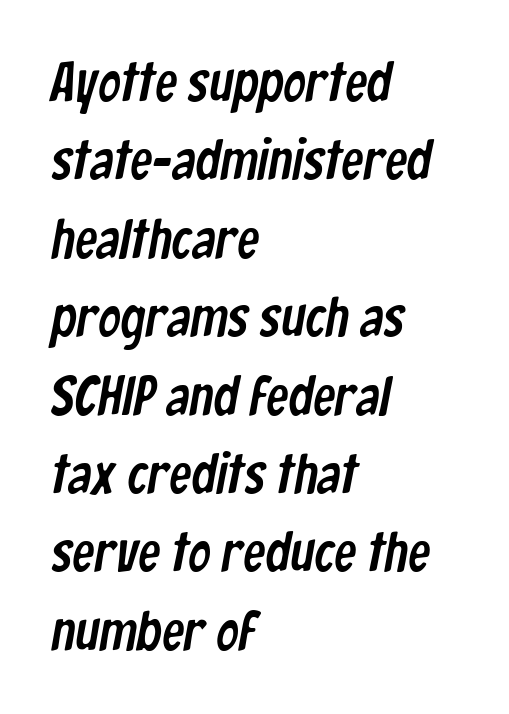
{"serif": "no", "width": "condensed", "stroke_contrast": "low", "x_height": "medium", "monospaced": "no", "underline": "no", "align": "left", "line_spacing": "normal", "line_spacing_ratio": 1.4, "letter_spacing": "normal", "letter_spacing_em": 0.0, "glyph_px": 56}
